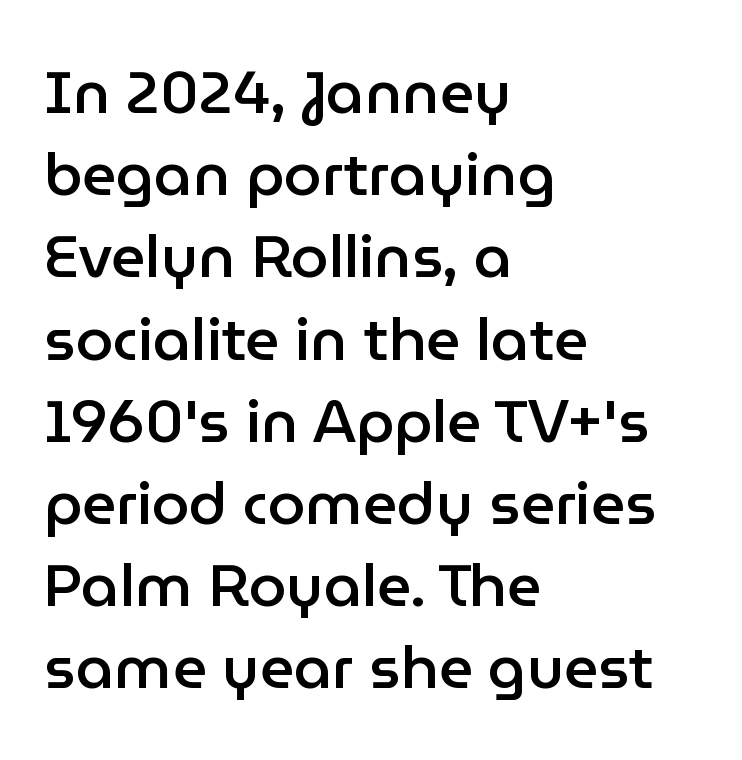
Q: Is the text bold? A: Semi-bold.
Q: Is the text italic (slanted)? A: No, it is upright.
Q: Is the typeface a serif or a sans-serif typeface? A: Sans-serif.
Q: Is the text underlined? A: No.
Q: How is the paragraph aligned? A: Left-aligned.
Q: Is the spacing between letters normal or unusually wide? A: Normal.
Q: Is the spacing between lines tight, normal or loose? A: Normal.
Q: Width (condensed, normal, or wide)? A: Normal.
Q: Stroke contrast? A: Low.
Q: x-height? A: Medium.
Q: Monospaced? A: No.
